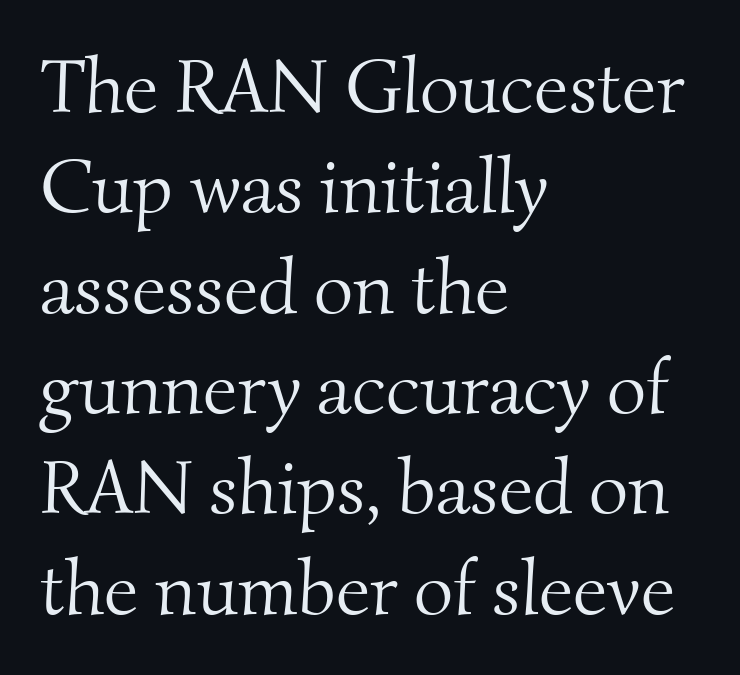
Q: Is the text bold? A: No.
Q: Is the typeface a serif or a sans-serif typeface? A: Serif.
Q: Is the text underlined? A: No.
Q: How is the paragraph aligned? A: Left-aligned.
Q: Is the spacing between letters normal or unusually wide? A: Normal.
Q: Is the spacing between lines tight, normal or loose? A: Normal.
Q: Width (condensed, normal, or wide)? A: Normal.
Q: Stroke contrast? A: Medium.
Q: x-height? A: Small.
Q: Monospaced? A: No.
